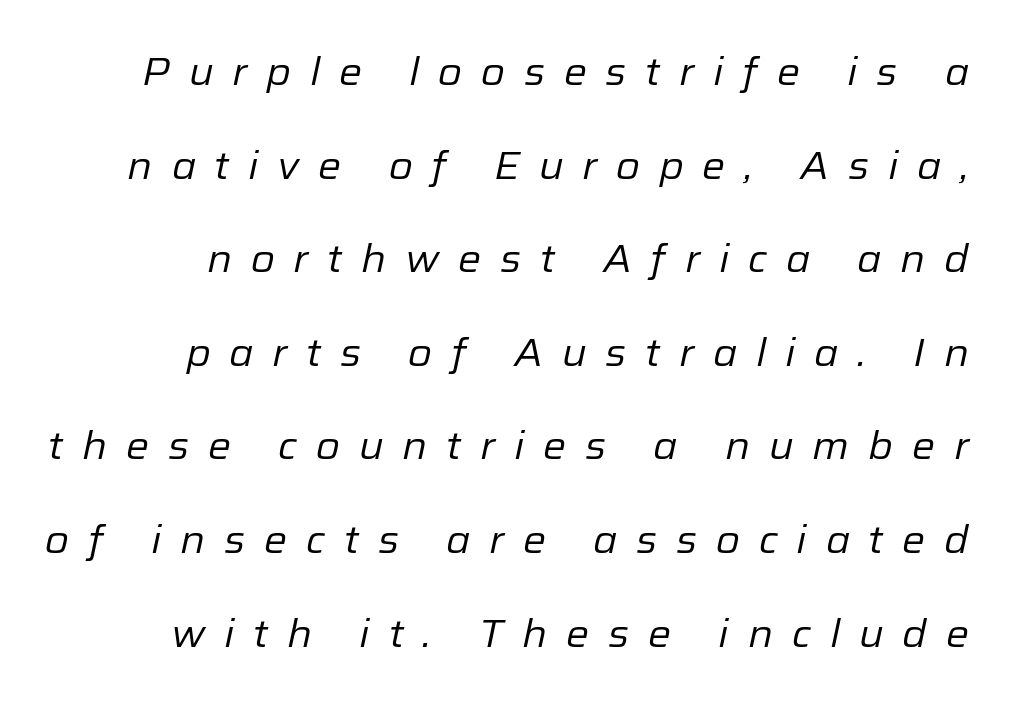
The image shows 39 px regular-weight type, italic (leaning right); set right-aligned, loose line spacing (2.4x), unusually wide letter spacing (+0.48 em), not underlined; low stroke contrast and a medium x-height.
